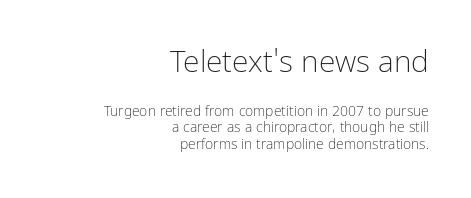
Q: Is the text bold? A: No.
Q: Is the text italic (slanted)? A: No, it is upright.
Q: Is the typeface a serif or a sans-serif typeface? A: Sans-serif.
Q: Is the text underlined? A: No.
Q: How is the paragraph aligned? A: Right-aligned.
Q: Is the spacing between letters normal or unusually wide? A: Normal.
Q: Which block of text is set in a larger size, the first (top) or the second (bottom)? A: The first (top) one.
Q: Width (condensed, normal, or wide)? A: Condensed.
Q: Stroke contrast? A: Low.
Q: x-height? A: Medium.
Q: Monospaced? A: No.
